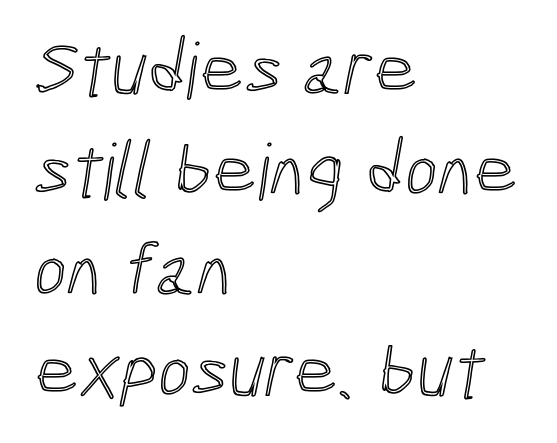
This sample has the flowing, uneven cadence of proportional lettering. The rendering anchors every line to the left-hand side. Letter spacing: default. The baseline area is clear. Horizontal bands of white between lines are of average thickness.
